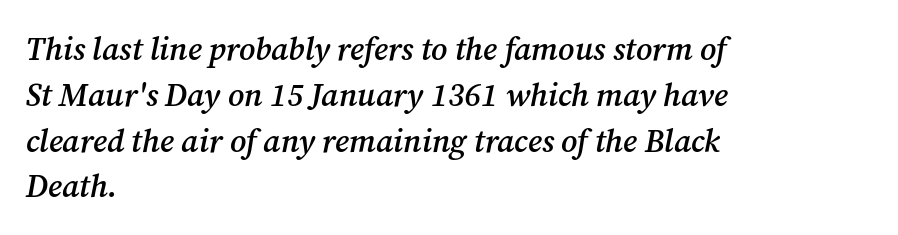
Typeset ragged right — the left edge is the straight one. Compared with ordinary roman type, these characters are visibly tilted. The passage shown is typeset with a serif family. A fair bit of extra ink — the face is semibold, not bold. Varying glyph widths throughout — classic text-font behaviour.
